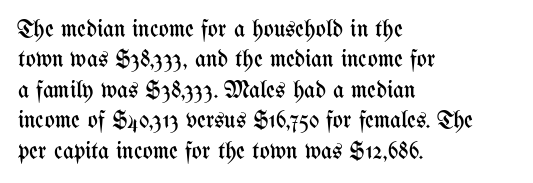
{"italic": "no", "bold": "no", "underline": "no", "align": "left", "line_spacing": "normal", "line_spacing_ratio": 1.27, "letter_spacing": "normal", "letter_spacing_em": 0.0, "glyph_px": 24}
